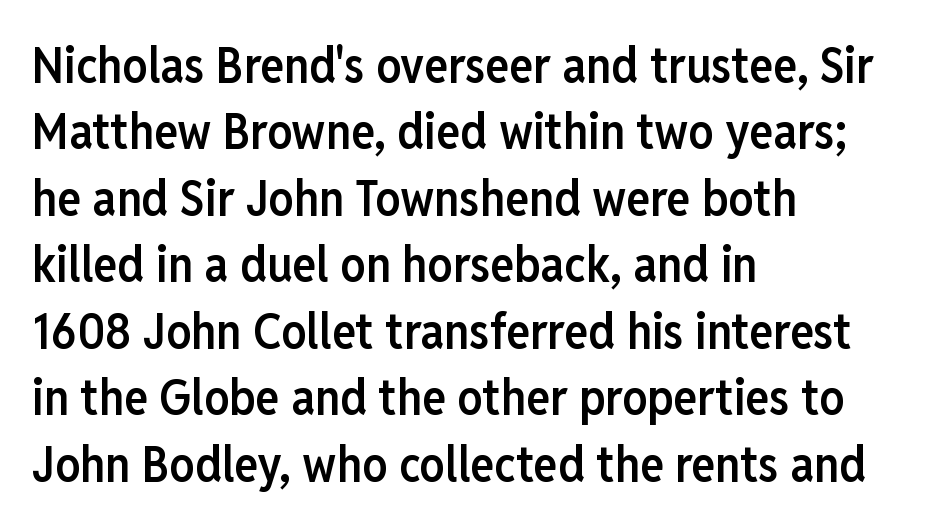
Does the copy run flush right? No — it runs flush left. Firm but not heavy-handed strokes: this text is semibold. This rendering features lettering with no underline. Upright lettering throughout. Is this a fixed-width face? No — the glyphs have proportional, varying widths.
